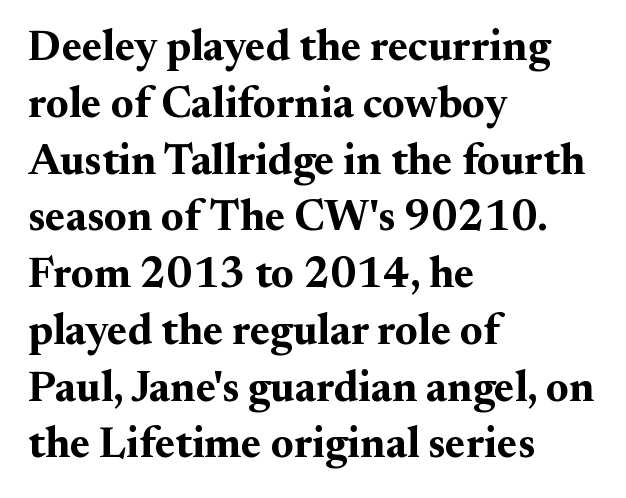
{"serif": "yes", "italic": "no", "bold": "yes", "weight": "bold", "width": "normal", "stroke_contrast": "medium", "x_height": "small", "monospaced": "no", "underline": "no", "align": "left", "line_spacing": "normal", "line_spacing_ratio": 1.32, "letter_spacing": "normal", "letter_spacing_em": 0.0, "glyph_px": 43}
